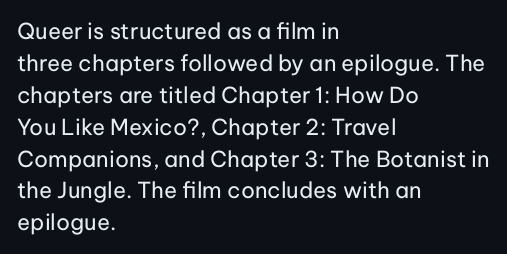
{"italic": "no", "bold": "no", "underline": "no", "align": "left", "line_spacing": "normal", "line_spacing_ratio": 1.45, "letter_spacing": "normal", "letter_spacing_em": 0.0, "glyph_px": 22}
